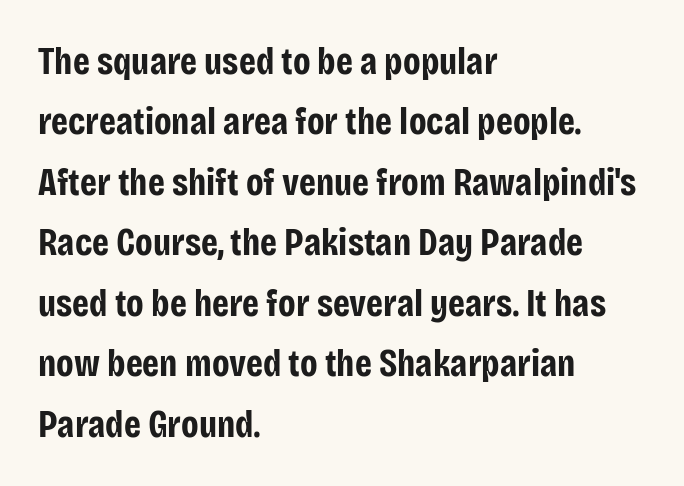
The image shows 38 px bold, condensed sans-serif type, upright; set left-aligned, normal line spacing (1.59x), normal letter spacing, not underlined; low stroke contrast and a large x-height.
